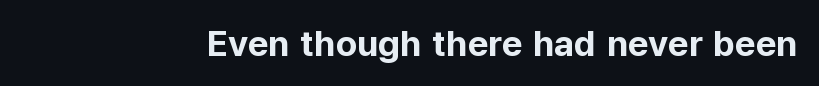
{"serif": "no", "italic": "no", "bold": "yes", "weight": "bold", "width": "normal", "stroke_contrast": "low", "x_height": "medium", "monospaced": "no", "underline": "no", "letter_spacing": "normal", "letter_spacing_em": 0.0, "glyph_px": 36}
